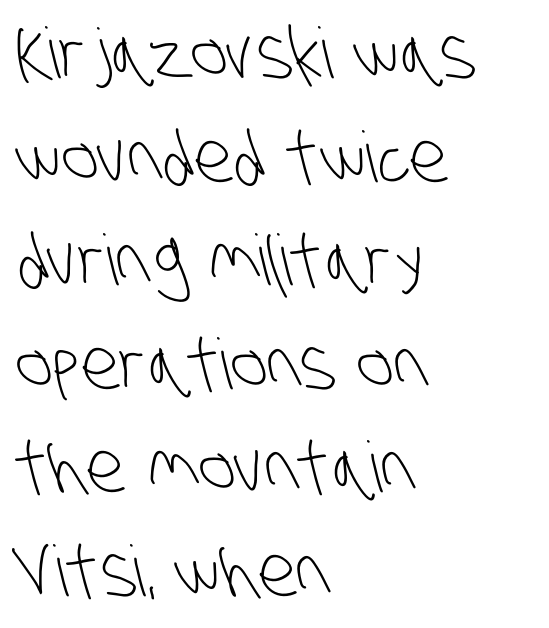
If you drew a ruler down the left edge, every line would touch it. Leading matches the norm, producing a regular column. The strokes are not fattened; the text isn't bold. Nothing sits at the stroke ends, so this counts as sans-serif. Here the designer chose a conventional face with non-uniform glyph widths.
